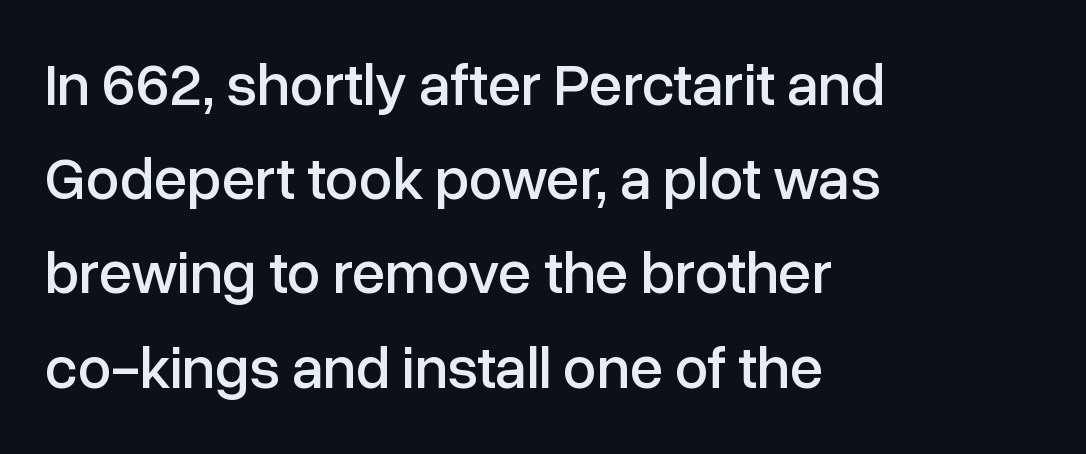
{"serif": "no", "italic": "no", "width": "normal", "stroke_contrast": "low", "x_height": "medium", "monospaced": "no", "underline": "no", "align": "left", "line_spacing": "normal", "line_spacing_ratio": 1.57, "letter_spacing": "normal", "letter_spacing_em": 0.0, "glyph_px": 60}
